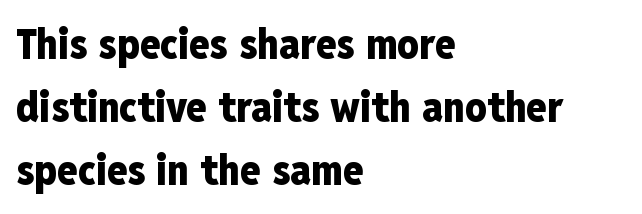
The image shows 42 px heavy, condensed sans-serif type, upright; set left-aligned, normal line spacing (1.5x), normal letter spacing, not underlined; low stroke contrast and a medium x-height.
